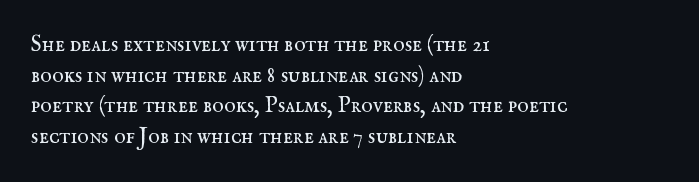
Here the glyphs are tracked normally, forming tight word shapes. This sample keeps an unexceptional amount of space between lines. Every character sits straight up, as roman type does. Each stroke keeps to a modest, everyday thickness or less. This rendering uses left alignment, leaving the right contour irregular. Descenders are the only things crossing below the line.
